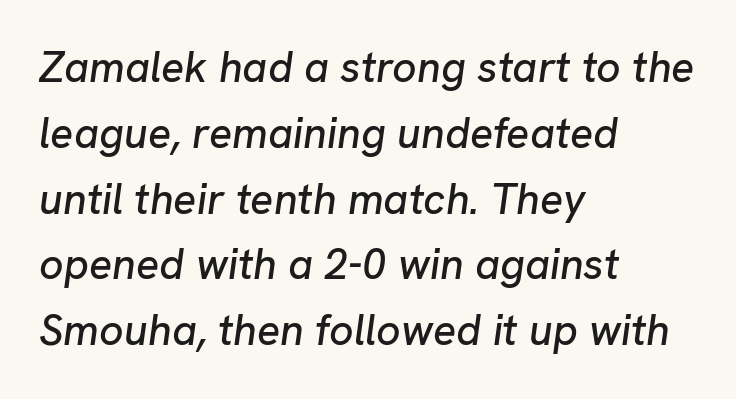
Character widths vary here, with narrow letters taking less room than wide ones. Emphasis-style slanted type is in use. These lines sit exactly where default settings would place them. Line beginnings align vertically; line endings do not. A clean baseline with only descenders dipping below it. These lines keep a tight, regular rhythm from letter to letter.
